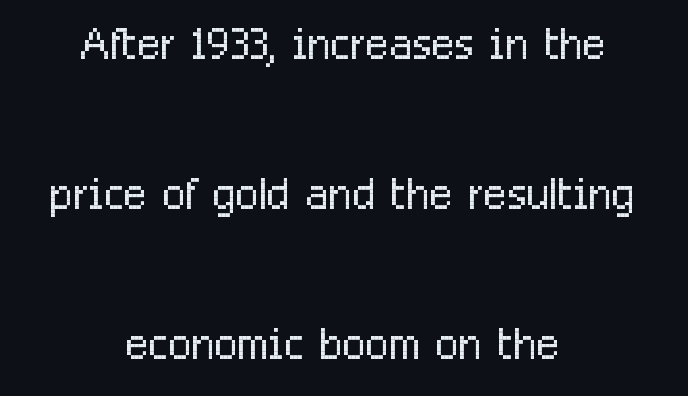
The image shows 62 px light, condensed sans-serif type, upright; set centered, loose line spacing (2.42x), normal letter spacing, not underlined; low stroke contrast and a medium x-height.
